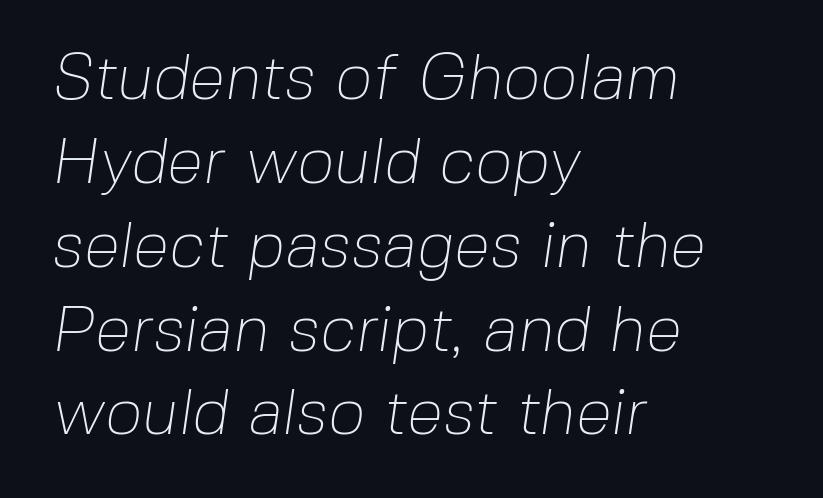
Q: Is the text bold? A: No.
Q: Is the typeface a serif or a sans-serif typeface? A: Sans-serif.
Q: Is the text underlined? A: No.
Q: How is the paragraph aligned? A: Left-aligned.
Q: Is the spacing between letters normal or unusually wide? A: Normal.
Q: Is the spacing between lines tight, normal or loose? A: Normal.
Q: Width (condensed, normal, or wide)? A: Normal.
Q: Stroke contrast? A: Low.
Q: x-height? A: Medium.
Q: Monospaced? A: No.
